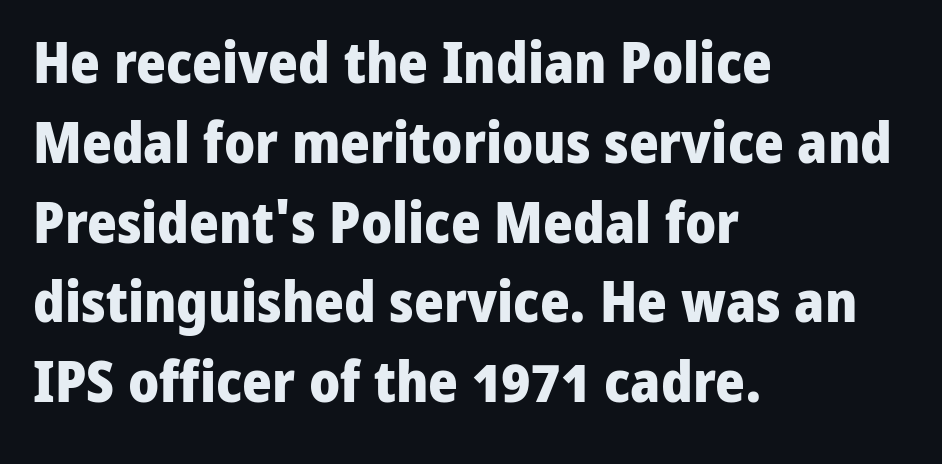
Q: Is the text bold? A: Yes.
Q: Is the text italic (slanted)? A: No, it is upright.
Q: Is the typeface a serif or a sans-serif typeface? A: Sans-serif.
Q: Is the text underlined? A: No.
Q: How is the paragraph aligned? A: Left-aligned.
Q: Is the spacing between letters normal or unusually wide? A: Normal.
Q: Is the spacing between lines tight, normal or loose? A: Normal.
Q: Width (condensed, normal, or wide)? A: Normal.
Q: Stroke contrast? A: Low.
Q: x-height? A: Medium.
Q: Monospaced? A: No.
